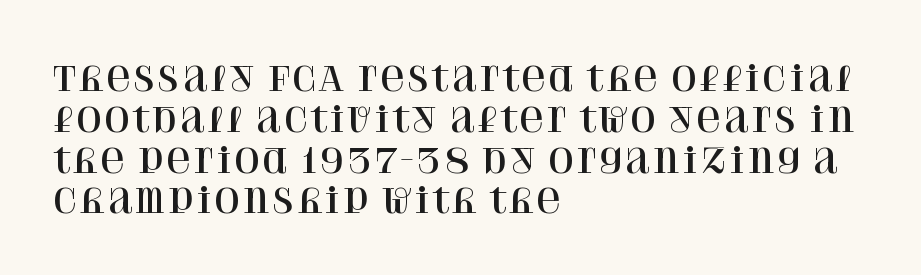
Has an underline been added? It has not. Serifs: yes, visible at the terminals of the letterforms. Think of a printed novel: that variable character pitch is what you see here. Spacing between characters is what you'd get straight out of the box.
